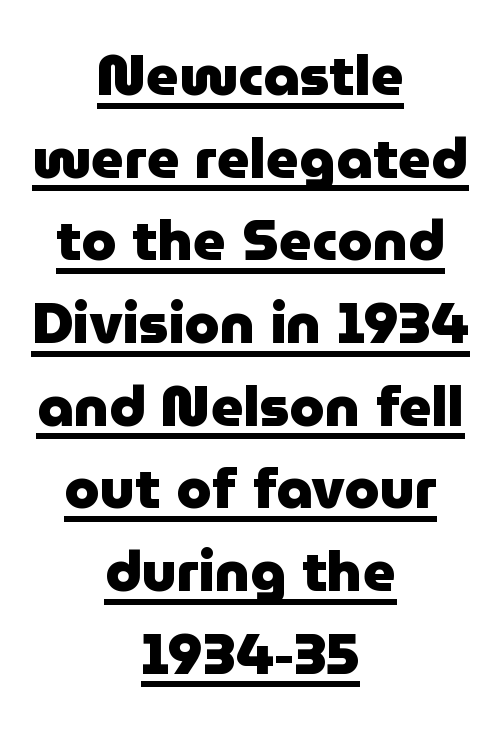
The image shows 57 px heavy sans-serif type, upright; set centered, normal line spacing (1.45x), normal letter spacing, underlined; low stroke contrast and a medium x-height.
